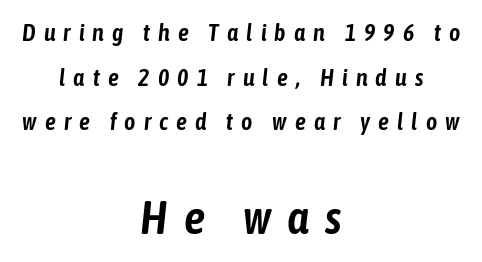
Compared with ordinary roman type, these characters are visibly tilted. The words here are not underlined. Honestly, the letter spacing is so wide it's the main thing you notice. Reading top to bottom, the characters get bigger at the block break.
